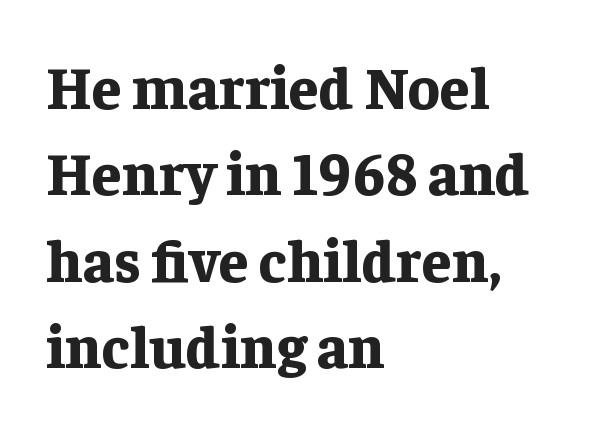
{"serif": "yes", "italic": "no", "bold": "yes", "weight": "bold", "width": "normal", "stroke_contrast": "low", "x_height": "medium", "monospaced": "no", "underline": "no", "align": "left", "line_spacing": "normal", "line_spacing_ratio": 1.44, "letter_spacing": "normal", "letter_spacing_em": 0.0, "glyph_px": 60}
